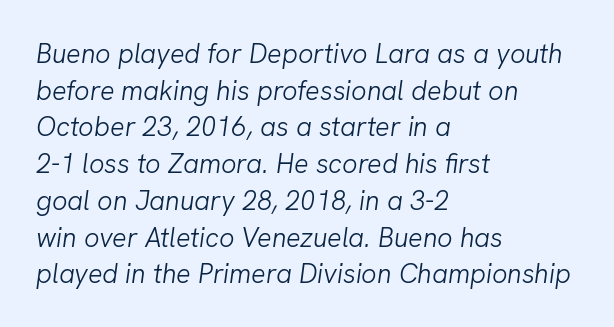
Q: Is the text bold? A: No.
Q: Is the text italic (slanted)? A: Yes, it leans right by about 8 degrees.
Q: Is the text underlined? A: No.
Q: How is the paragraph aligned? A: Left-aligned.
Q: Is the spacing between letters normal or unusually wide? A: Normal.
Q: Is the spacing between lines tight, normal or loose? A: Normal.
